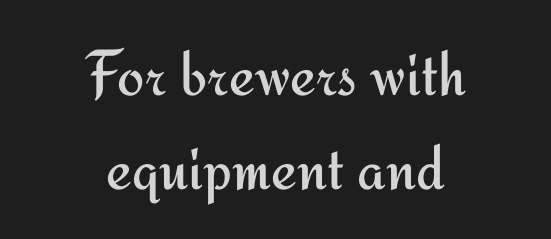
Q: Is the text bold? A: No.
Q: Is the text italic (slanted)? A: No, it is upright.
Q: Is the typeface a serif or a sans-serif typeface? A: Sans-serif.
Q: Is the text underlined? A: No.
Q: How is the paragraph aligned? A: Centered.
Q: Is the spacing between letters normal or unusually wide? A: Normal.
Q: Is the spacing between lines tight, normal or loose? A: Normal.
Q: Width (condensed, normal, or wide)? A: Normal.
Q: Stroke contrast? A: Medium.
Q: x-height? A: Small.
Q: Monospaced? A: No.
